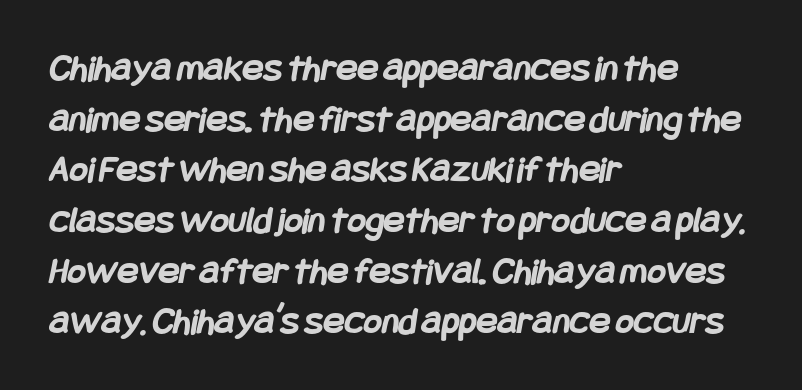
Q: Is the text bold? A: Yes.
Q: Is the typeface a serif or a sans-serif typeface? A: Sans-serif.
Q: Is the text underlined? A: No.
Q: How is the paragraph aligned? A: Left-aligned.
Q: Is the spacing between letters normal or unusually wide? A: Normal.
Q: Is the spacing between lines tight, normal or loose? A: Normal.
Q: Width (condensed, normal, or wide)? A: Condensed.
Q: Stroke contrast? A: Low.
Q: x-height? A: Large.
